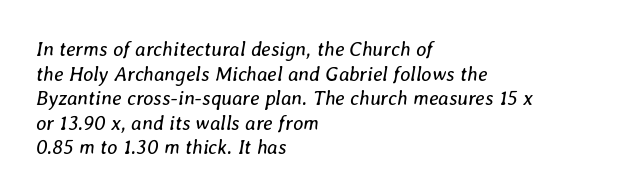
Q: Is the text bold? A: No.
Q: Is the text italic (slanted)? A: Yes, it leans right by about 8 degrees.
Q: Is the text underlined? A: No.
Q: How is the paragraph aligned? A: Left-aligned.
Q: Is the spacing between letters normal or unusually wide? A: Normal.
